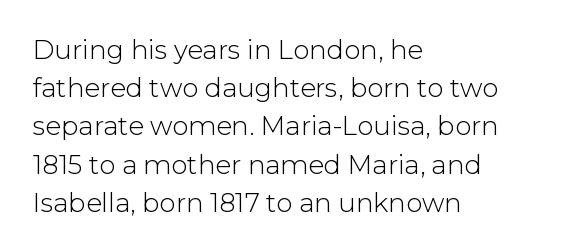
{"italic": "no", "bold": "no", "underline": "no", "align": "left", "line_spacing": "normal", "line_spacing_ratio": 1.47, "letter_spacing": "normal", "letter_spacing_em": 0.0, "glyph_px": 26}
